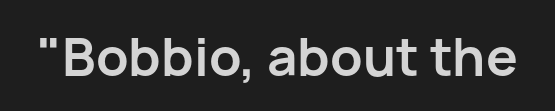
The typography opts for an upright posture over an oblique one. You could call the tracking neutral — neither tight nor loose. The typeface chosen for these lines omits serifs. A full-strength bold gives these letters their thick strokes.
